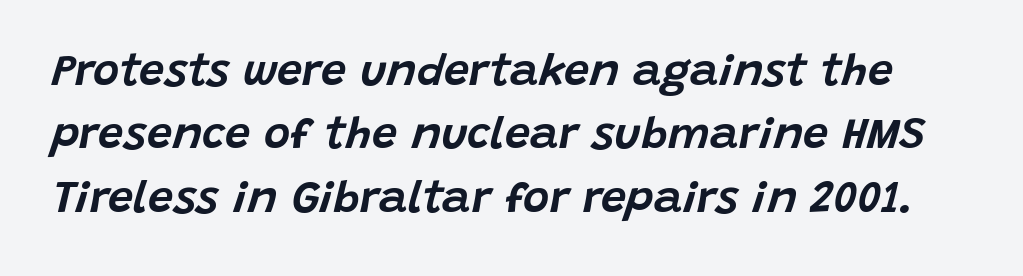
{"italic": "yes", "lean": "right", "slant_degrees": 15, "width": "normal", "stroke_contrast": "low", "x_height": "large", "monospaced": "no", "underline": "no", "line_spacing": "normal", "line_spacing_ratio": 1.41, "letter_spacing": "normal", "letter_spacing_em": 0.0, "glyph_px": 45}
